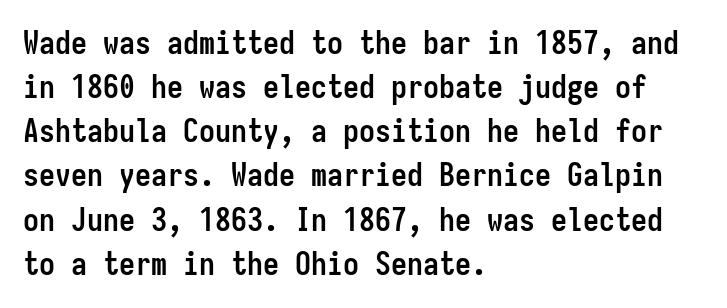
Does the lettering tilt? It doesn't — this is upright. Monospaced: the letters line up in strict vertical columns. Emphasis by weight is at full strength: bold. The glyphs are unaccompanied by any horizontal stroke below them. A typesetter would label this face a sans. The passage shown stacks its lines at a standard gap.
